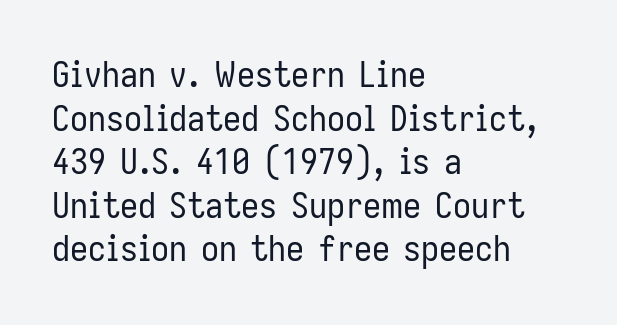
Here the designer chose a conventional face with non-uniform glyph widths. Stem width sits at or under what a default text font uses. Look at the bottom of the vertical strokes: they stop flat, with no serifs. The space beneath each line is pristine and unruled.
